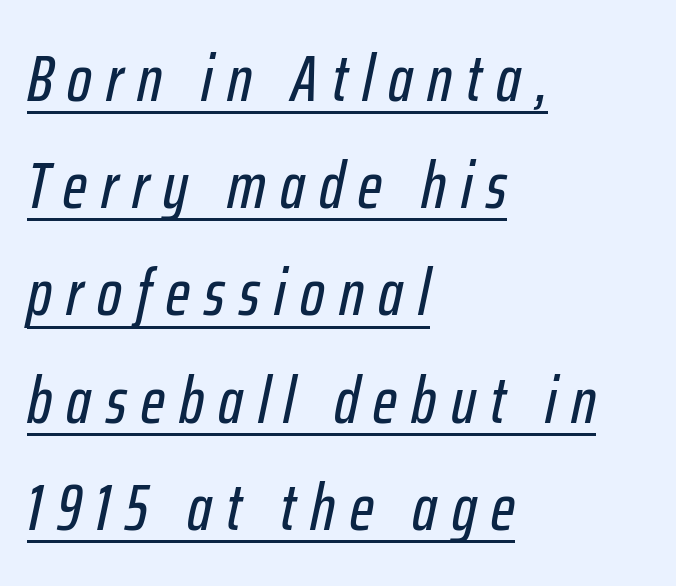
Q: Is the text italic (slanted)? A: Yes, it leans right by about 12 degrees.
Q: Is the text underlined? A: Yes.
Q: How is the paragraph aligned? A: Left-aligned.
Q: Is the spacing between letters normal or unusually wide? A: Unusually wide.
Q: Is the spacing between lines tight, normal or loose? A: Normal.
Q: Width (condensed, normal, or wide)? A: Condensed.
Q: Stroke contrast? A: Low.
Q: x-height? A: Medium.
Q: Monospaced? A: No.
